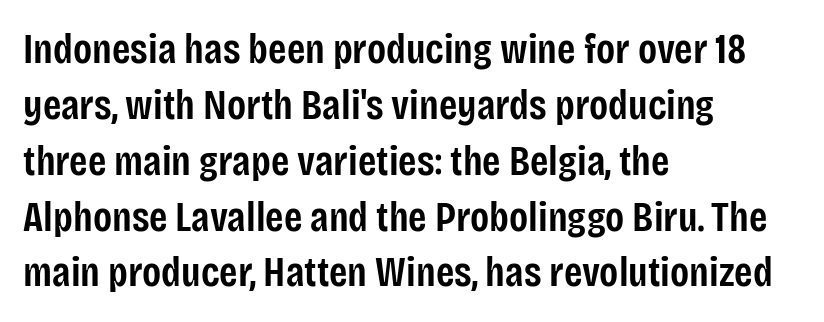
Does the weight exceed regular? Yes, but only to semibold. Each new line begins a customary step beneath the previous one. Characters remain perfectly vertical along every line. No extra tracking has been applied to these lines. The zone under the glyphs is completely vacant.
